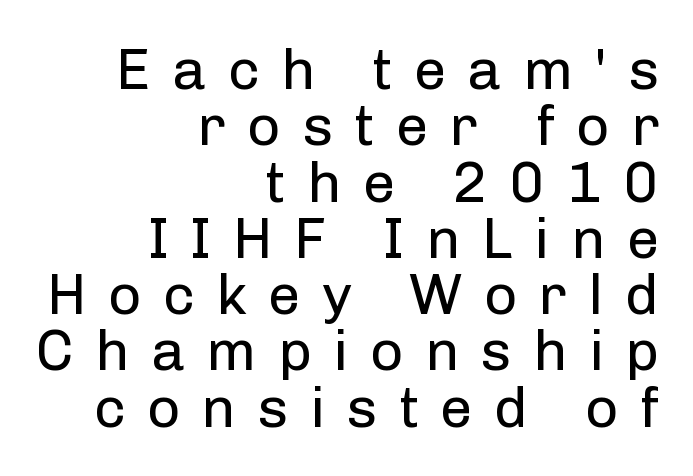
It's the straight-up-and-down kind of type. Does the copy run flush right? Yes — the right margin is perfectly even. No letter is thick-stroked: the sample isn't bold. Note the varied advance widths — an 'i' is clearly narrower than an 'm'. Characters follow at a spacing far wider than the type designer built in.
